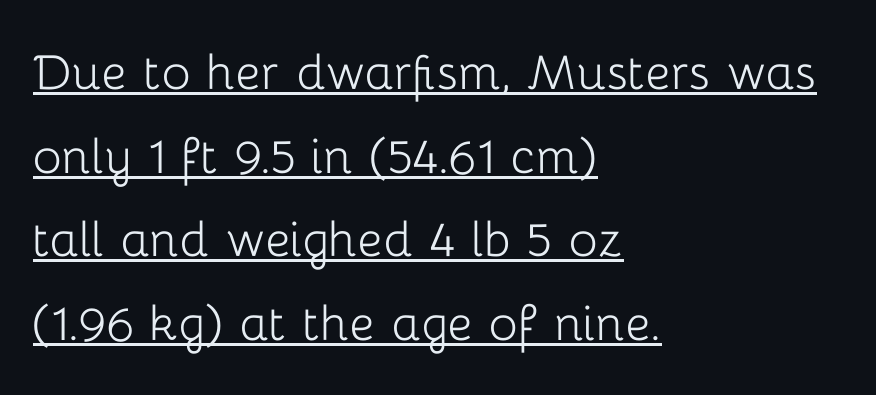
{"serif": "no", "italic": "no", "bold": "no", "weight": "light", "width": "normal", "stroke_contrast": "low", "x_height": "medium", "monospaced": "no", "underline": "yes", "align": "left", "line_spacing": "normal", "line_spacing_ratio": 1.37, "letter_spacing": "normal", "letter_spacing_em": 0.0, "glyph_px": 61}
